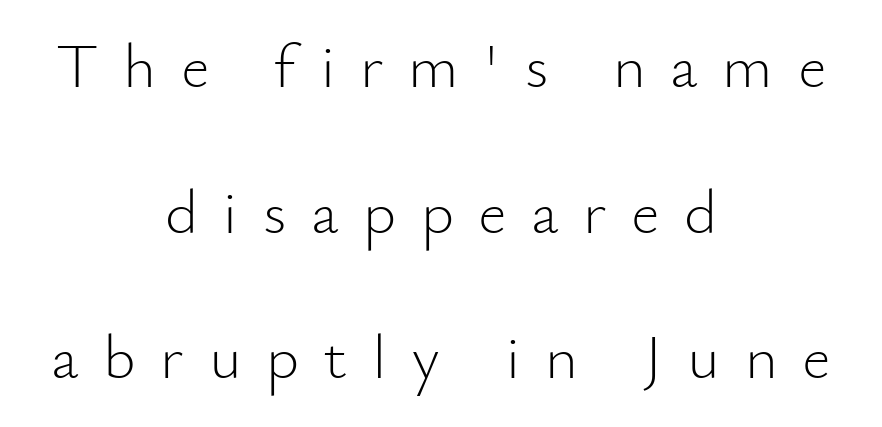
{"serif": "no", "italic": "no", "bold": "no", "weight": "light", "width": "normal", "stroke_contrast": "low", "x_height": "small", "monospaced": "no", "underline": "no", "align": "center", "line_spacing": "loose", "line_spacing_ratio": 2.31, "letter_spacing": "wide", "letter_spacing_em": 0.39, "glyph_px": 63}
